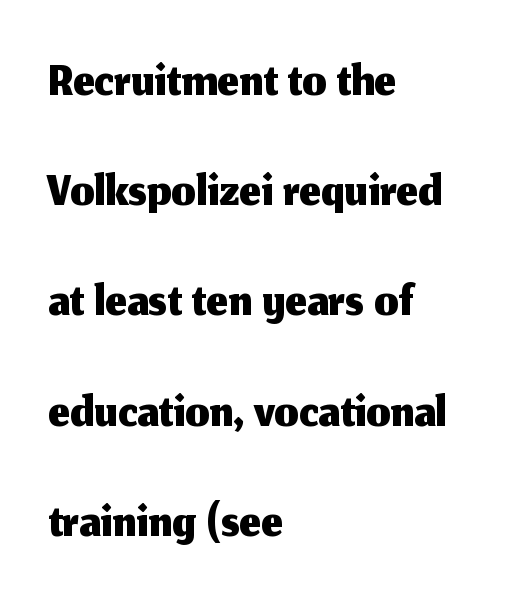
The image shows 76 px sans-serif type, upright; set left-aligned, normal line spacing (1.45x), normal letter spacing, not underlined; medium stroke contrast and a medium x-height.
